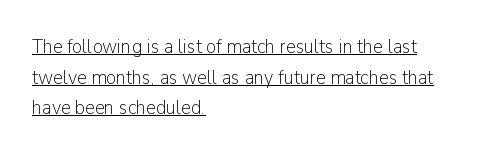
{"italic": "no", "bold": "no", "underline": "yes", "align": "left", "line_spacing": "normal", "line_spacing_ratio": 1.53, "letter_spacing": "normal", "letter_spacing_em": 0.0, "glyph_px": 20}
